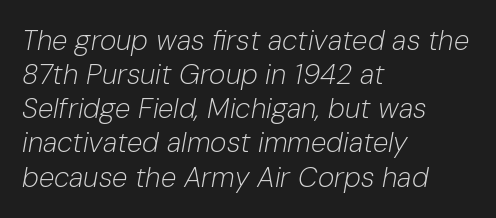
This rendering features lettering with no underline. Words appear dense and cohesive because spacing is normal. Is the type heavy? It reads as light-to-regular instead. The face used here has a pronounced slope to its letters. Spacing verdict: proportional, widths tailored to each character.
